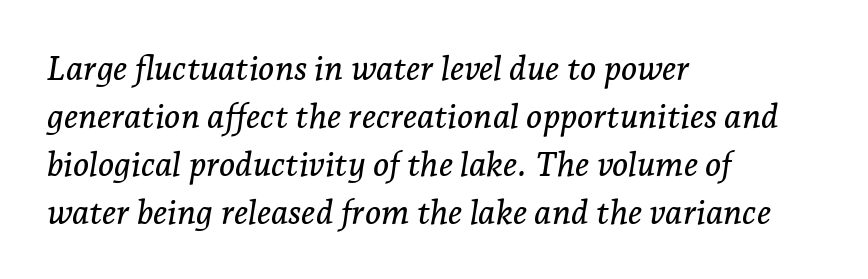
Q: Is the text italic (slanted)? A: Yes, it leans right by about 7 degrees.
Q: Is the typeface a serif or a sans-serif typeface? A: Serif.
Q: Is the text underlined? A: No.
Q: How is the paragraph aligned? A: Left-aligned.
Q: Is the spacing between letters normal or unusually wide? A: Normal.
Q: Is the spacing between lines tight, normal or loose? A: Normal.
Q: Width (condensed, normal, or wide)? A: Normal.
Q: Stroke contrast? A: Low.
Q: x-height? A: Medium.
Q: Monospaced? A: No.
